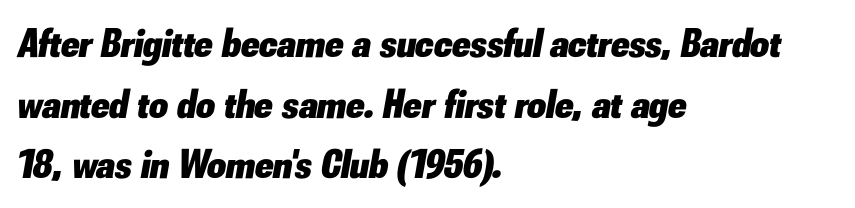
{"italic": "yes", "lean": "right", "slant_degrees": 10, "bold": "yes", "weight": "heavy", "width": "normal", "stroke_contrast": "low", "x_height": "small", "monospaced": "no", "underline": "no", "align": "left", "line_spacing": "normal", "line_spacing_ratio": 1.48, "letter_spacing": "normal", "letter_spacing_em": 0.0, "glyph_px": 41}
